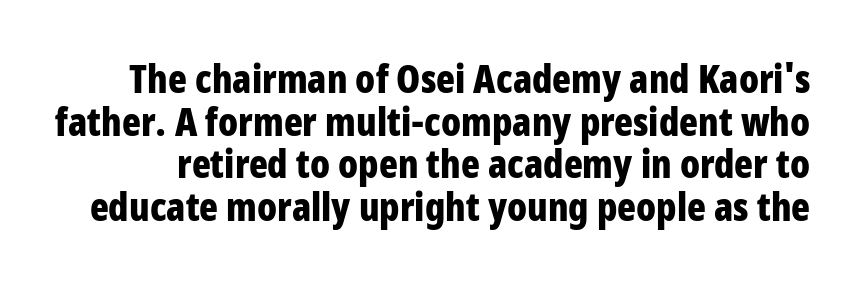
The image shows 39 px bold, condensed sans-serif type, upright; set tight line spacing (1.09x), normal letter spacing, not underlined; low stroke contrast and a large x-height.
